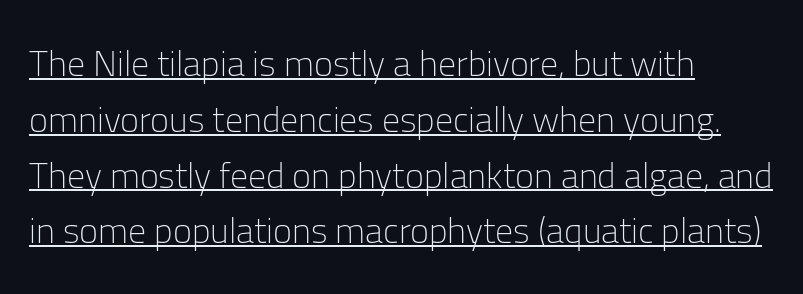
No extra ink here — the face is not bold. In terms of posture, this sample is upright. Is there much room between lines? A standard amount, neither cramped nor airy. The string is rendered with underlining switched on.
